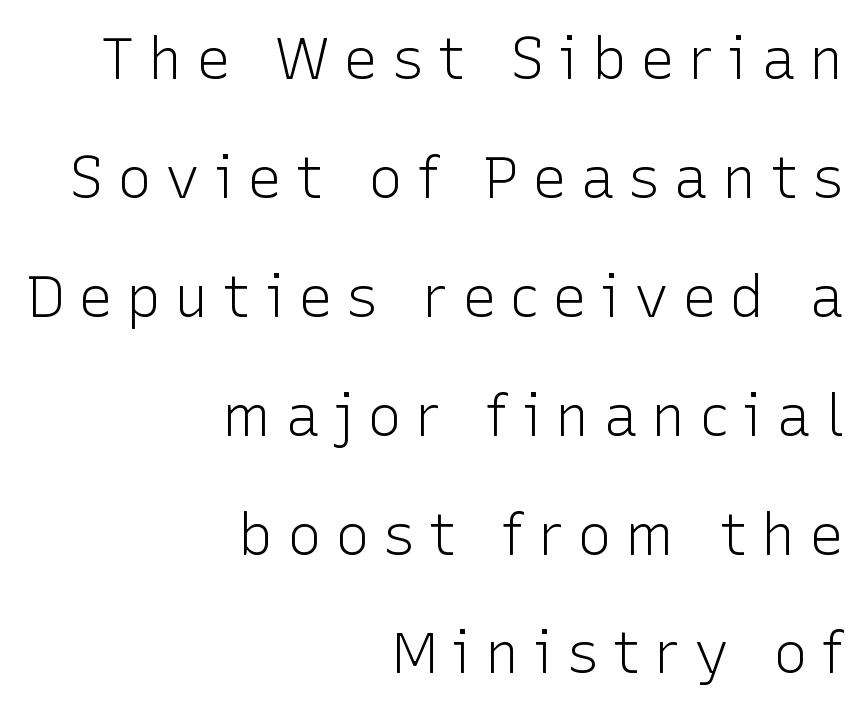
Q: Is the text bold? A: No.
Q: Is the text italic (slanted)? A: No, it is upright.
Q: Is the typeface a serif or a sans-serif typeface? A: Sans-serif.
Q: Is the text underlined? A: No.
Q: How is the paragraph aligned? A: Right-aligned.
Q: Is the spacing between letters normal or unusually wide? A: Unusually wide.
Q: Is the spacing between lines tight, normal or loose? A: Loose.
Q: Width (condensed, normal, or wide)? A: Normal.
Q: Stroke contrast? A: Low.
Q: x-height? A: Medium.
Q: Monospaced? A: No.
